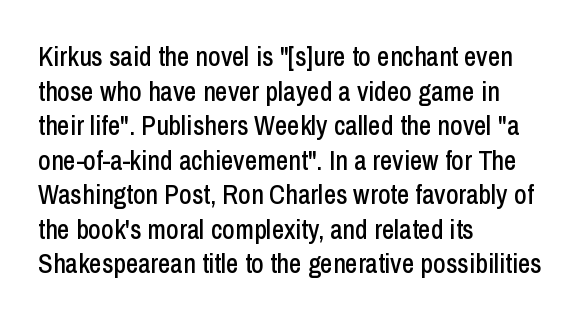
The image shows 27 px text type, upright; set left-aligned, normal line spacing (1.28x), normal letter spacing, not underlined.
